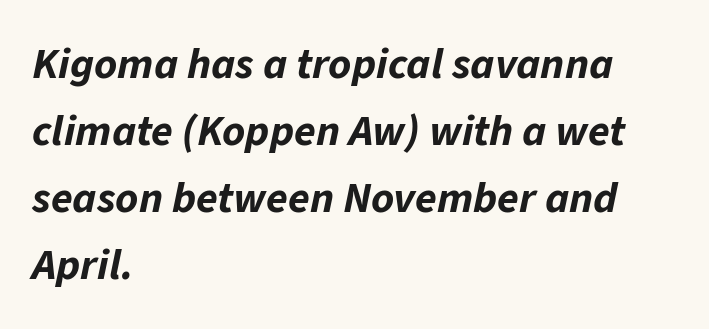
Q: Is the text bold? A: Yes.
Q: Is the text italic (slanted)? A: Yes, it leans right by about 11 degrees.
Q: Is the text underlined? A: No.
Q: How is the paragraph aligned? A: Left-aligned.
Q: Is the spacing between letters normal or unusually wide? A: Normal.
Q: Is the spacing between lines tight, normal or loose? A: Normal.
Q: Width (condensed, normal, or wide)? A: Normal.
Q: Stroke contrast? A: Low.
Q: x-height? A: Medium.
Q: Monospaced? A: No.
